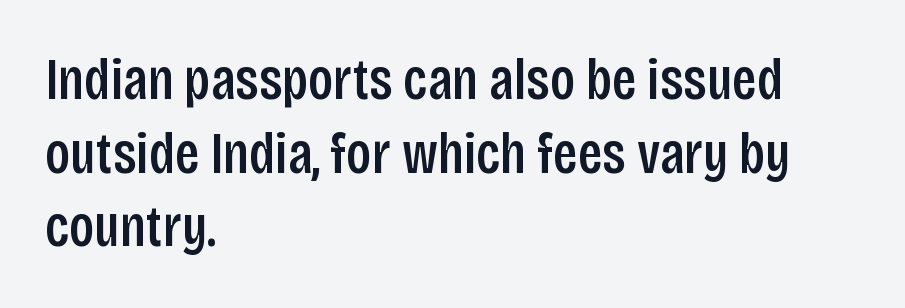
Q: Is the text bold? A: Semi-bold.
Q: Is the text italic (slanted)? A: No, it is upright.
Q: Is the typeface a serif or a sans-serif typeface? A: Sans-serif.
Q: Is the text underlined? A: No.
Q: How is the paragraph aligned? A: Left-aligned.
Q: Is the spacing between letters normal or unusually wide? A: Normal.
Q: Is the spacing between lines tight, normal or loose? A: Normal.
Q: Width (condensed, normal, or wide)? A: Condensed.
Q: Stroke contrast? A: Low.
Q: x-height? A: Large.
Q: Monospaced? A: No.
